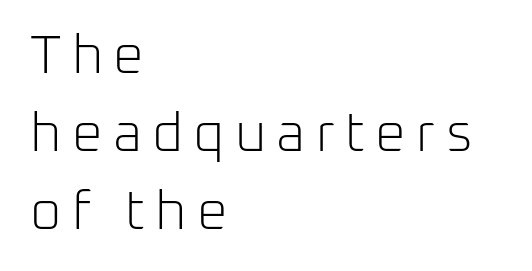
A sans-serif font was chosen for this passage. The rendering uses natural spacing where letterforms have individual widths. In terms of leading, this rendering sits right in the middle. Teacher's note: observe the even left margin — that is flush-left alignment.
